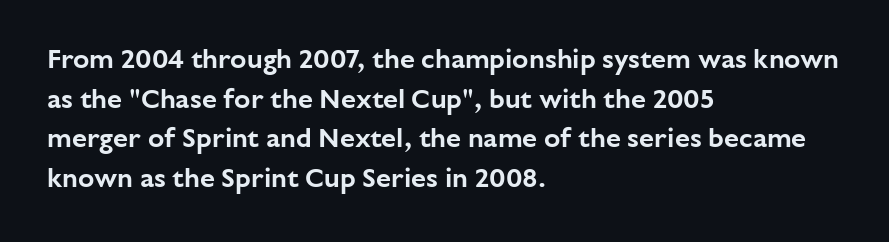
Reading down the column, the eye jumps a familiar distance to each next line. The gaps between neighbouring characters are ordinary and unremarkable. Every character sits straight up, as roman type does. These lines stack with their left ends in a neat column. Bare-footed words on every line.
